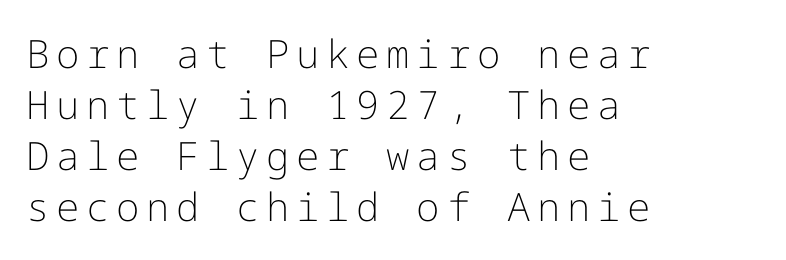
Q: Is the text bold? A: No.
Q: Is the text italic (slanted)? A: No, it is upright.
Q: Is the typeface a serif or a sans-serif typeface? A: Sans-serif.
Q: Is the text underlined? A: No.
Q: How is the paragraph aligned? A: Left-aligned.
Q: Is the spacing between lines tight, normal or loose? A: Normal.
Q: Width (condensed, normal, or wide)? A: Normal.
Q: Stroke contrast? A: Low.
Q: x-height? A: Medium.
